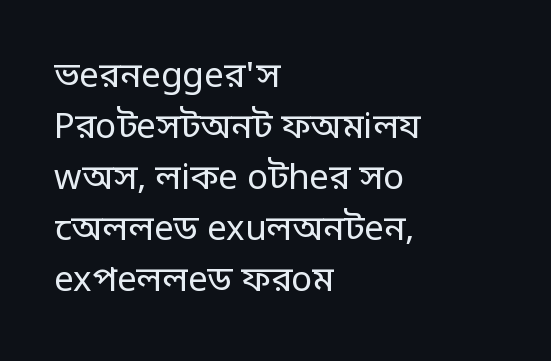
The letterforms sit at book weight or below. Students, observe: this is what conventionally led text looks like. The setting favours the left margin, as ordinary paragraphs usually do. Here the designer chose a conventional face with non-uniform glyph widths.
